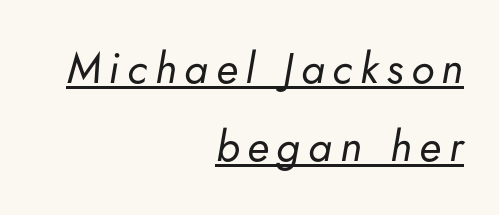
The image shows 43 px regular-weight type, italic (leaning right); set right-aligned, line spacing 1.82x, underlined; low stroke contrast and a small x-height.
